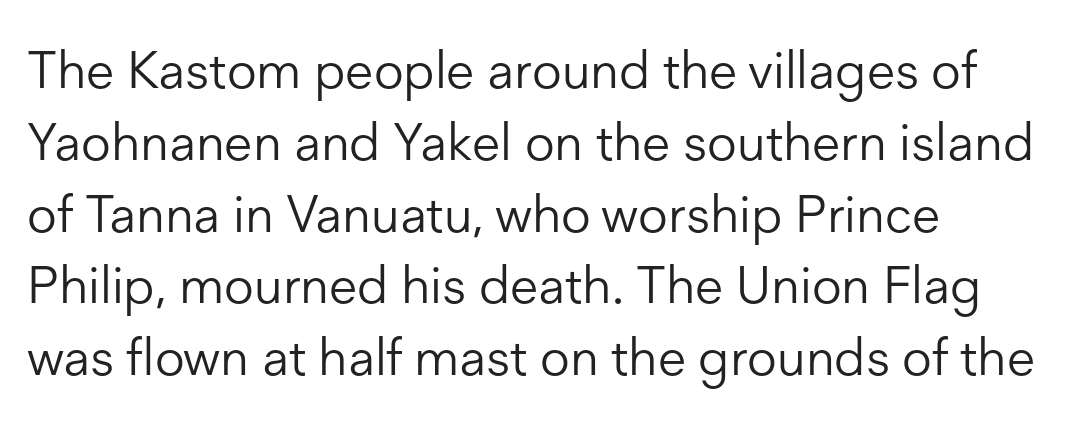
The letters advance in unequal steps, a hallmark of proportional type. The characters display no serif detailing; their extremities are plain. Weight: not bold — regular or lighter. Descenders are the only things crossing below the line. Designer's note — italics off, roman on. The line texture is even and compact thanks to regular tracking.
